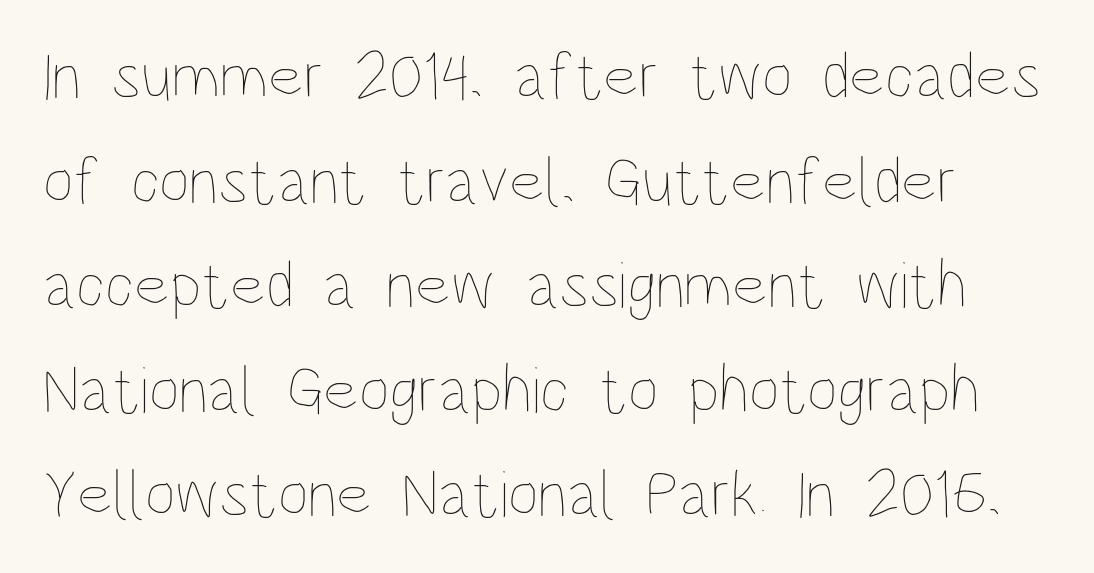
Rendered with straight, roman letterforms. Students, note that the glyphs here touch the page at normal intervals. Weight: in the light-to-regular range. The vertical gap from one line to the next is medium. The letters advance in unequal steps, a hallmark of proportional type.
